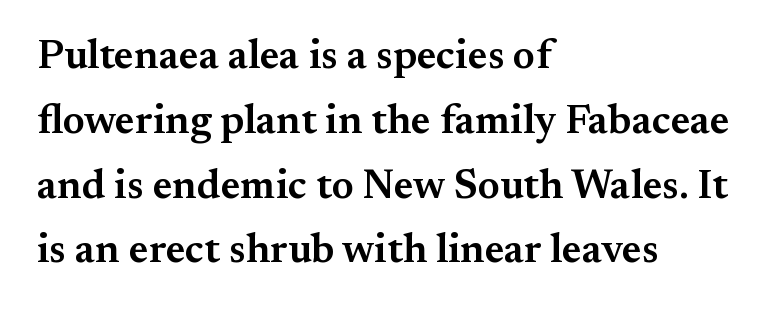
The paragraph has a hard left edge and a soft right edge. The rendering uses natural spacing where letterforms have individual widths. The rendering shows small feet on the letterforms — a serif design. Check the space under the baseline: it is left empty.
